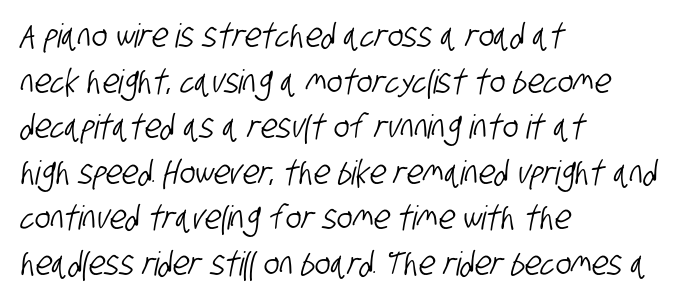
The rendering keeps characters at their native spacing. Notice how descenders clear the ascenders below comfortably — that's standard leading. These lines are set flush left with a ragged right edge. A sans-serif font was chosen for this passage. Do the characters align in a grid? No, the font is proportional. Underline: absent.
